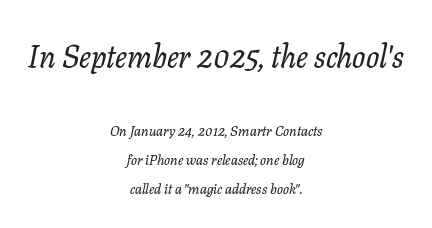
Both edges are ragged and mirror each other, which tells us the setting is centered. Words float on clear page, feet unadorned. Summary of vertical rhythm: relaxed, with wide interline spacing. You can tell it's italic because the verticals aren't actually vertical.
